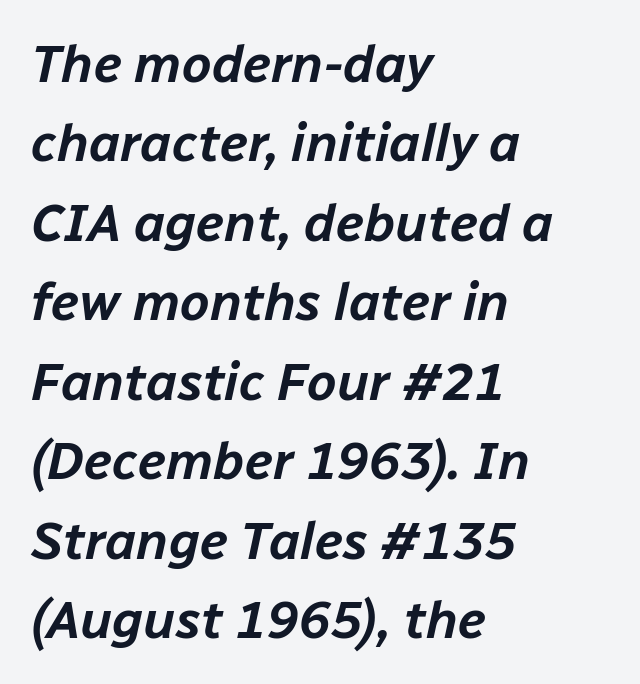
The image shows 53 px text type, italic (leaning right); set left-aligned, normal line spacing (1.5x), normal letter spacing, not underlined; low stroke contrast and a medium x-height.
